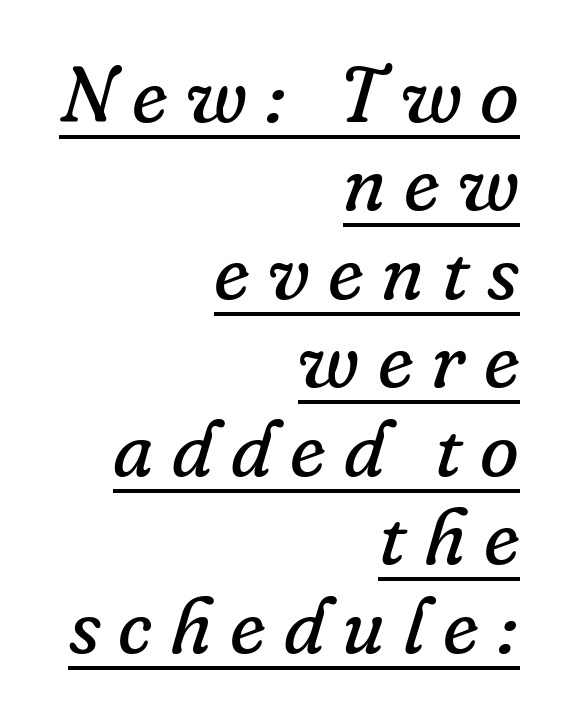
The image shows 79 px regular-weight serif type, italic (leaning right); set right-aligned, tight line spacing (1.12x), unusually wide letter spacing (+0.23 em), underlined; low stroke contrast and a small x-height.
